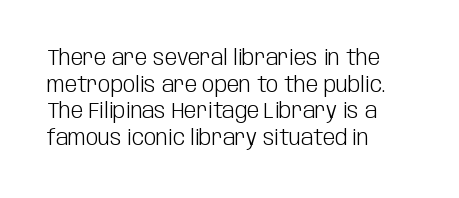
The face used here is rendered with its standard letterfit. The rag falls on the right side of this text block. The typeface has the unassuming heft of standard copy or less. Italic: no, the glyphs are upright roman.
